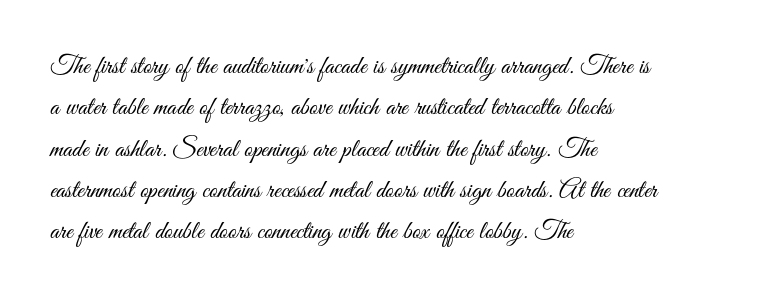
{"bold": "no", "underline": "no", "align": "left", "line_spacing": "normal", "line_spacing_ratio": 1.59, "letter_spacing": "normal", "letter_spacing_em": 0.0, "glyph_px": 26}
